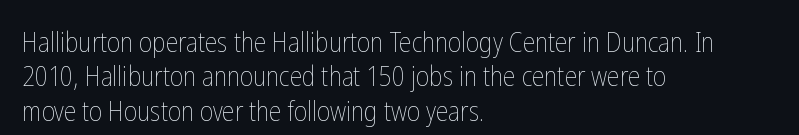
{"italic": "no", "bold": "no", "weight": "thin", "width": "condensed", "stroke_contrast": "low", "x_height": "medium", "monospaced": "no", "underline": "no", "align": "left", "line_spacing_ratio": 1.23, "letter_spacing": "normal", "letter_spacing_em": 0.0, "glyph_px": 28}
